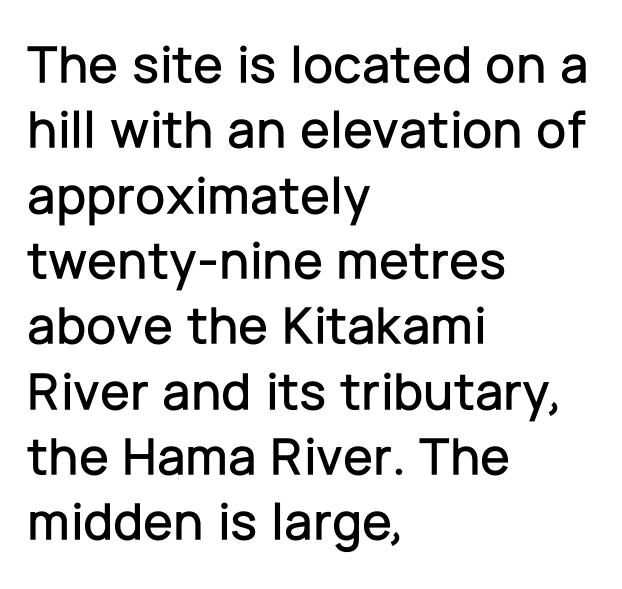
{"serif": "no", "italic": "no", "width": "normal", "stroke_contrast": "low", "x_height": "medium", "monospaced": "no", "underline": "no", "align": "left", "line_spacing_ratio": 1.21, "letter_spacing": "normal", "letter_spacing_em": 0.0, "glyph_px": 54}
